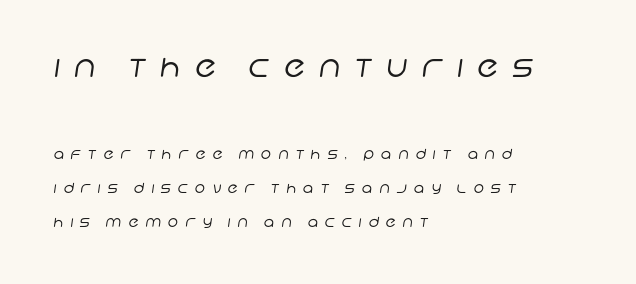
The image shows 29 px regular-weight sans-serif type; set left-aligned, loose line spacing (2.44x), unusually wide letter spacing (+0.5 em), not underlined; the first (top) block is 2.07x larger; low stroke contrast and a large x-height.
